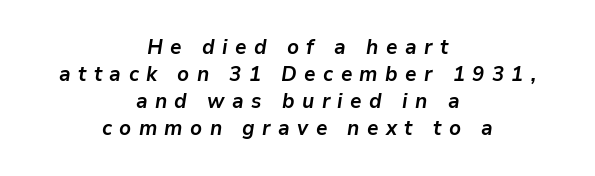
Q: Is the text bold? A: Yes.
Q: Is the text italic (slanted)? A: Yes, it leans right by about 9 degrees.
Q: Is the text underlined? A: No.
Q: How is the paragraph aligned? A: Centered.
Q: Is the spacing between letters normal or unusually wide? A: Unusually wide.
Q: Is the spacing between lines tight, normal or loose? A: Normal.
